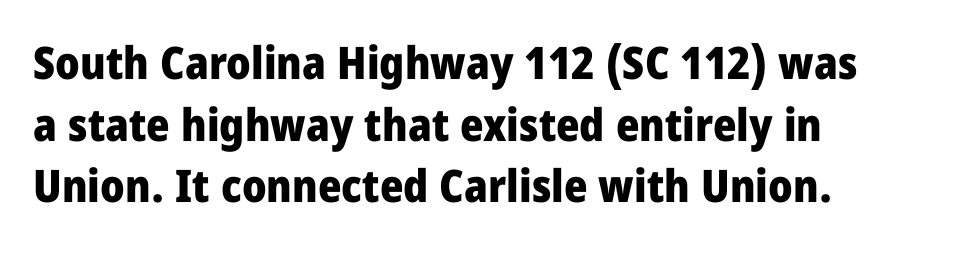
Examine the stroke ends and you'll find no serifs. Any mark beneath the type? The region is blank. Vertical spacing — default. Designer's note — italics off, roman on. Students, this is bold: see how much ink each stroke carries. Caption: standard tracking, unaltered.
